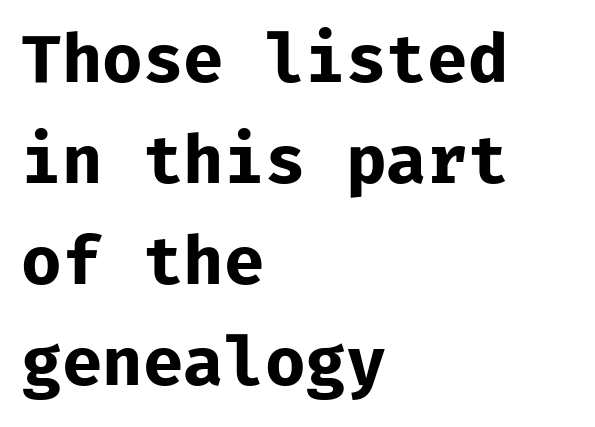
{"serif": "no", "italic": "no", "bold": "yes", "weight": "bold", "width": "normal", "stroke_contrast": "low", "x_height": "medium", "monospaced": "yes", "underline": "no", "align": "left", "line_spacing": "normal", "line_spacing_ratio": 1.53, "letter_spacing": "normal", "letter_spacing_em": 0.0, "glyph_px": 66}
